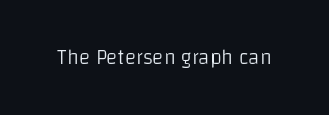
Q: Is the text bold? A: No.
Q: Is the text italic (slanted)? A: No, it is upright.
Q: Is the text underlined? A: No.
Q: Is the spacing between letters normal or unusually wide? A: Normal.
